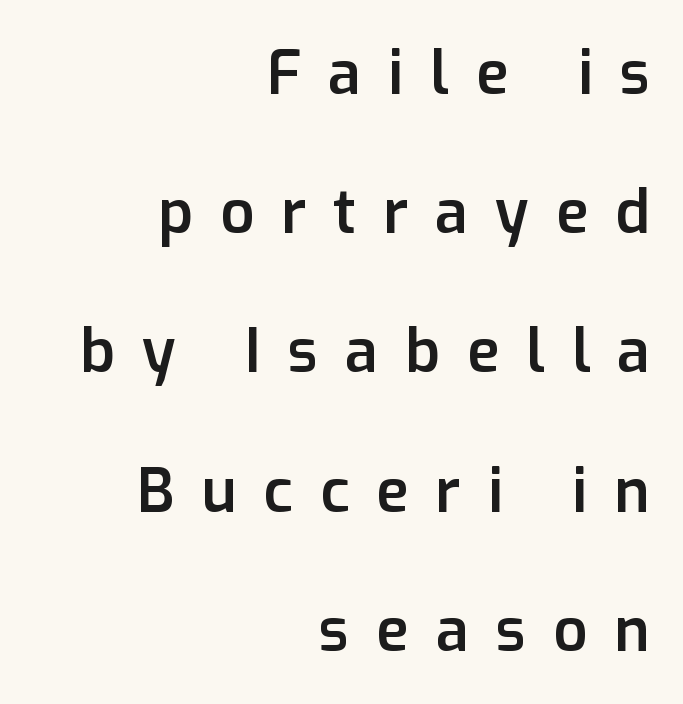
The image shows 60 px semibold sans-serif type, upright; set right-aligned, loose line spacing (2.32x), unusually wide letter spacing (+0.45 em), not underlined; low stroke contrast and a medium x-height.
